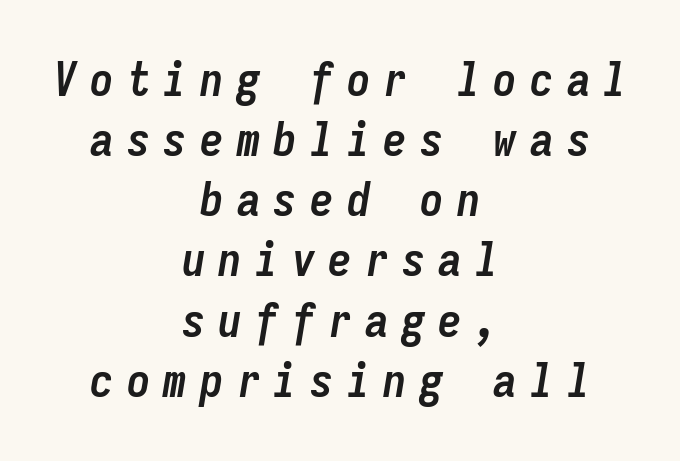
Q: Is the text bold? A: Yes.
Q: Is the text italic (slanted)? A: Yes, it leans right by about 9 degrees.
Q: Is the text underlined? A: No.
Q: How is the paragraph aligned? A: Centered.
Q: Is the spacing between letters normal or unusually wide? A: Unusually wide.
Q: Is the spacing between lines tight, normal or loose? A: Normal.
Q: Width (condensed, normal, or wide)? A: Condensed.
Q: Stroke contrast? A: Low.
Q: x-height? A: Medium.
Q: Monospaced? A: Yes.
